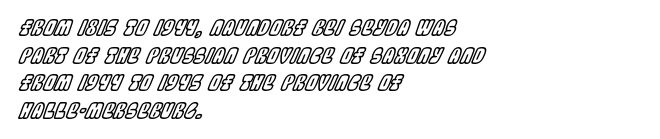
{"italic": "yes", "lean": "right", "slant_degrees": 22, "underline": "no", "align": "left", "line_spacing": "normal", "line_spacing_ratio": 1.31, "letter_spacing": "normal", "letter_spacing_em": 0.0, "glyph_px": 21}
